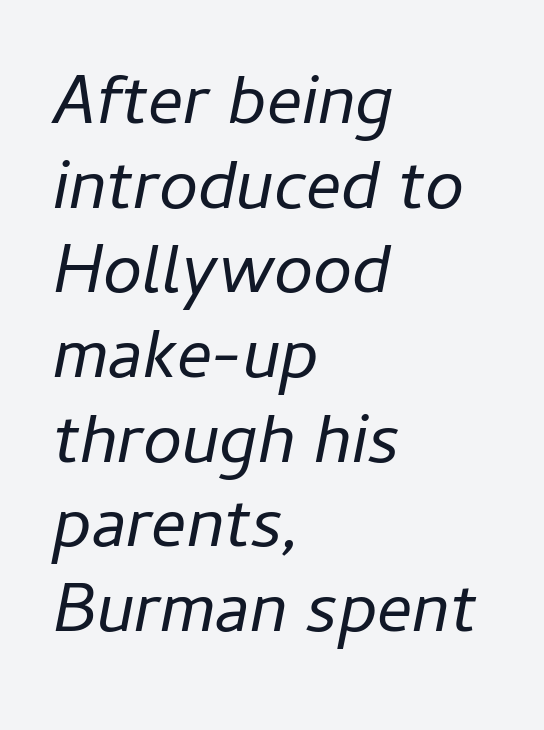
The image shows 70 px regular-weight type, italic (leaning right); set left-aligned, line spacing 1.21x, normal letter spacing, not underlined; low stroke contrast and a medium x-height.
